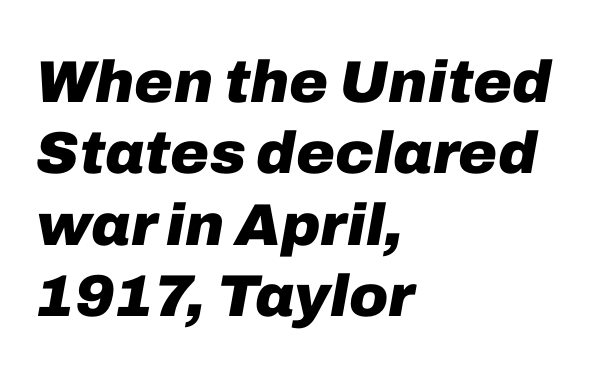
{"italic": "yes", "lean": "right", "slant_degrees": 10, "bold": "yes", "weight": "heavy", "width": "normal", "stroke_contrast": "low", "x_height": "medium", "monospaced": "no", "underline": "no", "align": "left", "line_spacing_ratio": 1.21, "letter_spacing": "normal", "letter_spacing_em": 0.0, "glyph_px": 59}
